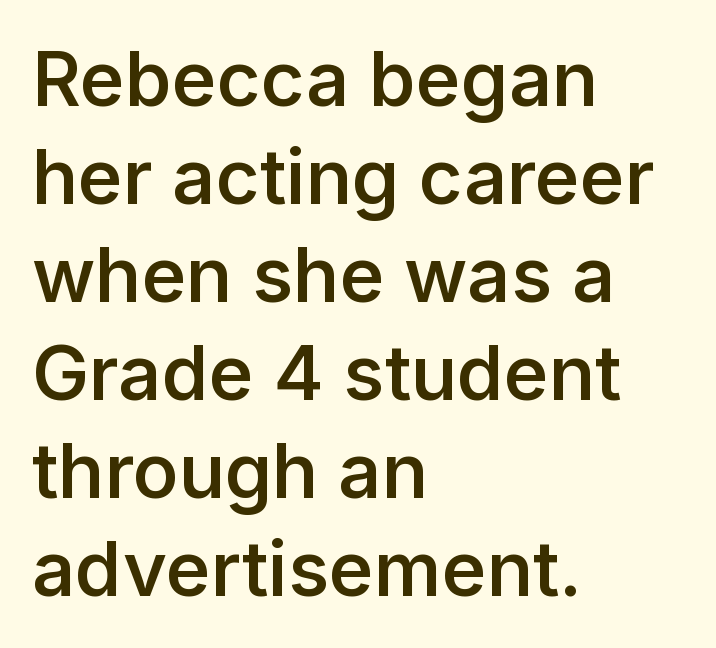
{"serif": "no", "italic": "no", "bold": "semi", "weight": "semibold", "width": "normal", "stroke_contrast": "low", "x_height": "medium", "monospaced": "no", "underline": "no", "align": "left", "line_spacing": "normal", "line_spacing_ratio": 1.29, "letter_spacing": "normal", "letter_spacing_em": 0.0, "glyph_px": 76}
